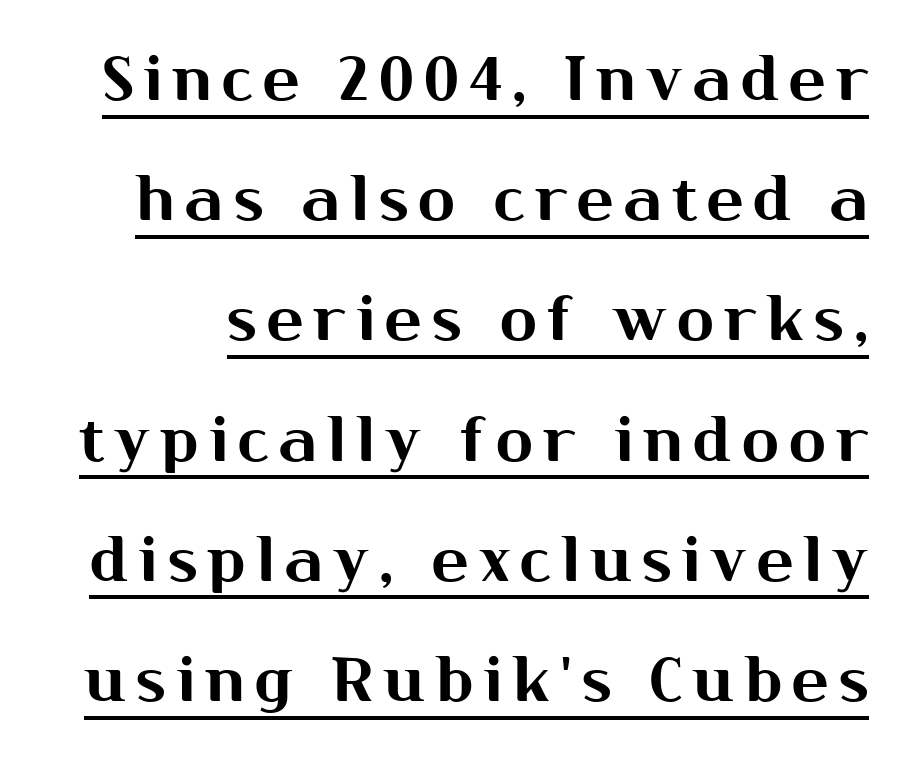
{"serif": "no", "italic": "no", "width": "normal", "stroke_contrast": "medium", "x_height": "medium", "monospaced": "no", "underline": "yes", "line_spacing": "loose", "line_spacing_ratio": 1.97, "glyph_px": 61}
